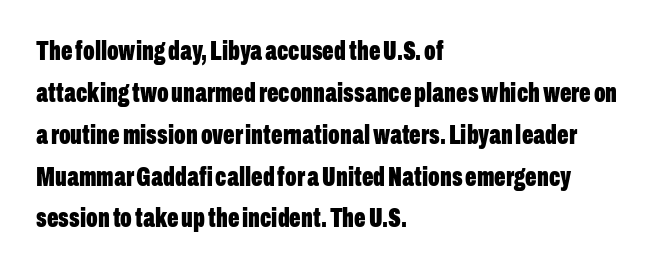
{"italic": "no", "bold": "yes", "underline": "no", "align": "left", "line_spacing": "normal", "line_spacing_ratio": 1.55, "letter_spacing": "normal", "letter_spacing_em": 0.0, "glyph_px": 27}
